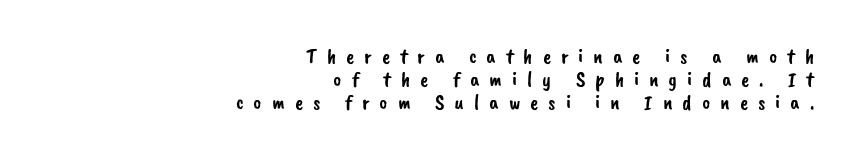
Q: Is the text underlined? A: No.
Q: How is the paragraph aligned? A: Right-aligned.
Q: Is the spacing between letters normal or unusually wide? A: Unusually wide.
Q: Is the spacing between lines tight, normal or loose? A: Tight.
